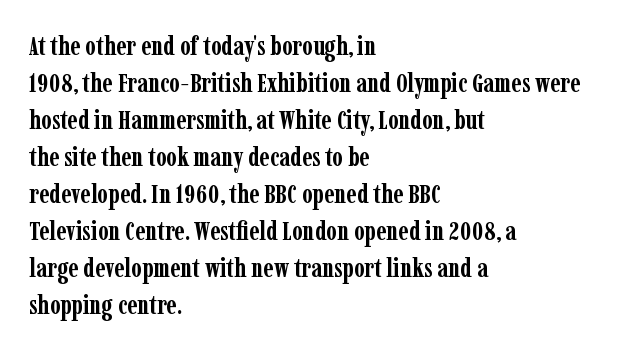
Every character sits straight up, as roman type does. Words appear dense and cohesive because spacing is normal. On the weight axis this lands at bold, roughly 700. In terms of leading, this rendering sits right in the middle.
